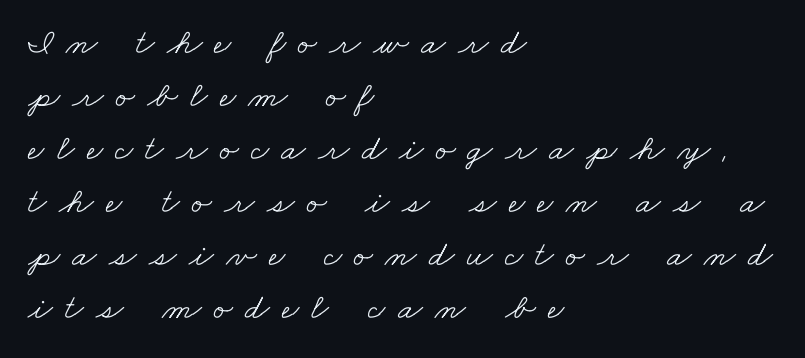
The image shows 36 px light, wide serif type; set left-aligned, normal line spacing (1.47x), unusually wide letter spacing (+0.34 em), not underlined; low stroke contrast and a small x-height.
